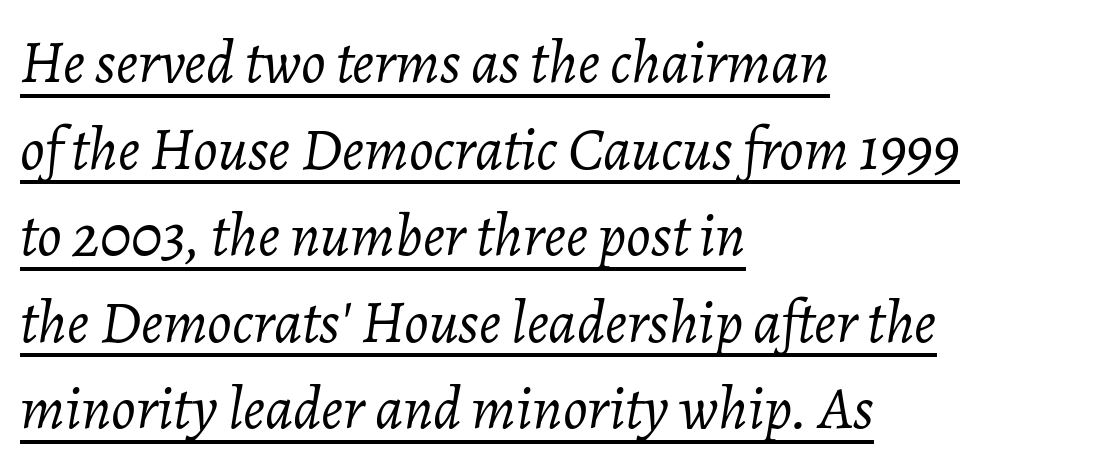
Q: Is the text bold? A: No.
Q: Is the text italic (slanted)? A: Yes, it leans right by about 7 degrees.
Q: Is the text underlined? A: Yes.
Q: How is the paragraph aligned? A: Left-aligned.
Q: Is the spacing between letters normal or unusually wide? A: Normal.
Q: Is the spacing between lines tight, normal or loose? A: Normal.
Q: Width (condensed, normal, or wide)? A: Normal.
Q: Stroke contrast? A: Low.
Q: x-height? A: Medium.
Q: Monospaced? A: No.
